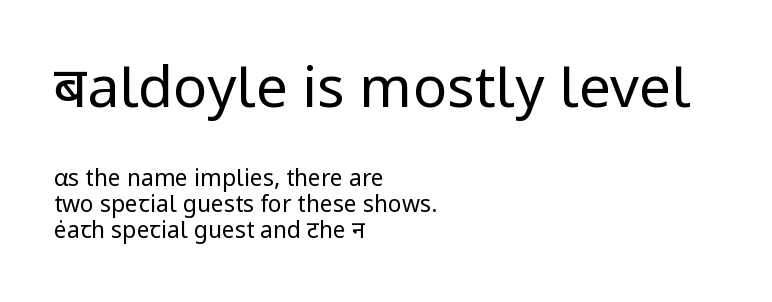
{"serif": "no", "italic": "no", "bold": "no", "weight": "regular", "width": "normal", "stroke_contrast": "low", "x_height": "medium", "monospaced": "no", "underline": "no", "align": "left", "line_spacing": "tight", "line_spacing_ratio": 1.13, "letter_spacing": "normal", "letter_spacing_em": 0.0, "larger_block": "first", "size_ratio": 2.48, "glyph_px": 57}
